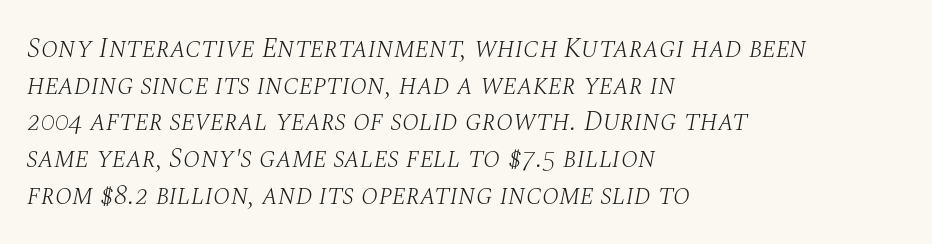
Emphasis-style slanted type is in use. Here the designer chose a conventional face with non-uniform glyph widths. The passage shown stacks its lines at a standard gap. Classification — serif. Horizontally, the lines are justified to the leading edge only.
